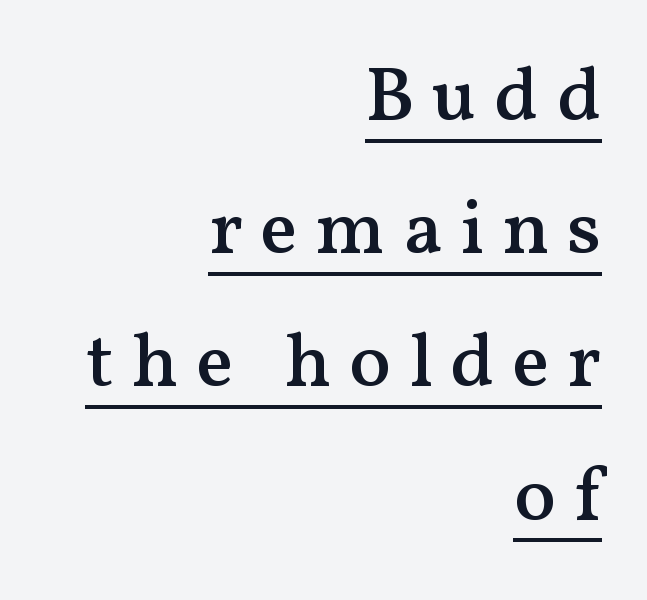
Q: Is the text bold? A: Semi-bold.
Q: Is the text italic (slanted)? A: No, it is upright.
Q: Is the typeface a serif or a sans-serif typeface? A: Serif.
Q: Is the text underlined? A: Yes.
Q: How is the paragraph aligned? A: Right-aligned.
Q: Is the spacing between letters normal or unusually wide? A: Unusually wide.
Q: Width (condensed, normal, or wide)? A: Normal.
Q: Stroke contrast? A: Medium.
Q: x-height? A: Medium.
Q: Monospaced? A: No.
